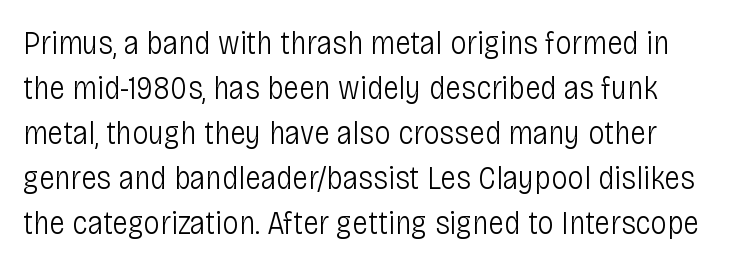
{"serif": "no", "italic": "no", "bold": "no", "weight": "light", "width": "condensed", "stroke_contrast": "low", "x_height": "large", "monospaced": "no", "underline": "no", "line_spacing": "normal", "line_spacing_ratio": 1.36, "letter_spacing": "normal", "letter_spacing_em": 0.0, "glyph_px": 33}
